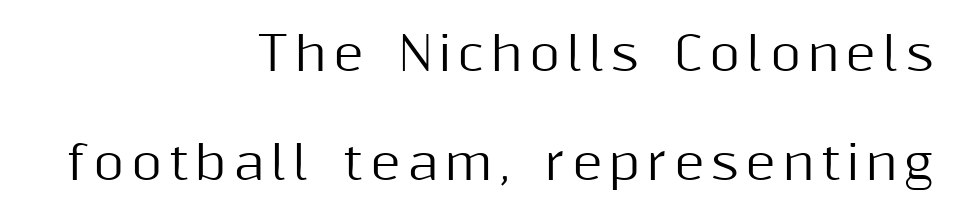
Q: Is the text italic (slanted)? A: No, it is upright.
Q: Is the typeface a serif or a sans-serif typeface? A: Sans-serif.
Q: Is the text underlined? A: No.
Q: How is the paragraph aligned? A: Right-aligned.
Q: Is the spacing between lines tight, normal or loose? A: Loose.
Q: Width (condensed, normal, or wide)? A: Normal.
Q: Stroke contrast? A: Medium.
Q: x-height? A: Medium.
Q: Monospaced? A: No.
